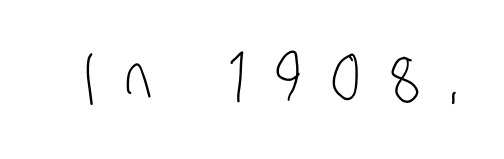
Summary of weight: not heavy and not bold. The rendering uses natural spacing where letterforms have individual widths. The strip under each line holds only bare page. Note: no serifs on the glyphs.
